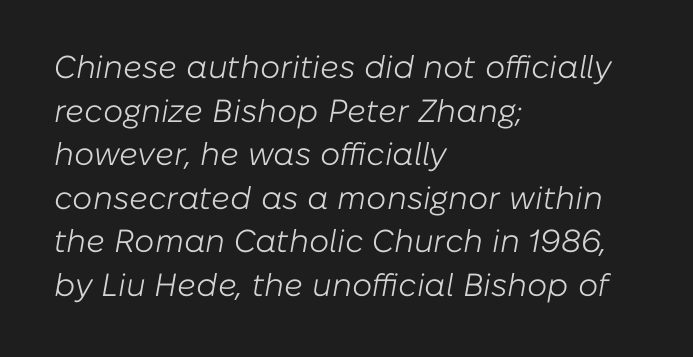
{"italic": "yes", "lean": "right", "slant_degrees": 10, "bold": "no", "weight": "light", "width": "normal", "stroke_contrast": "low", "x_height": "medium", "monospaced": "no", "underline": "no", "align": "left", "line_spacing": "normal", "line_spacing_ratio": 1.36, "letter_spacing": "normal", "letter_spacing_em": 0.0, "glyph_px": 32}
